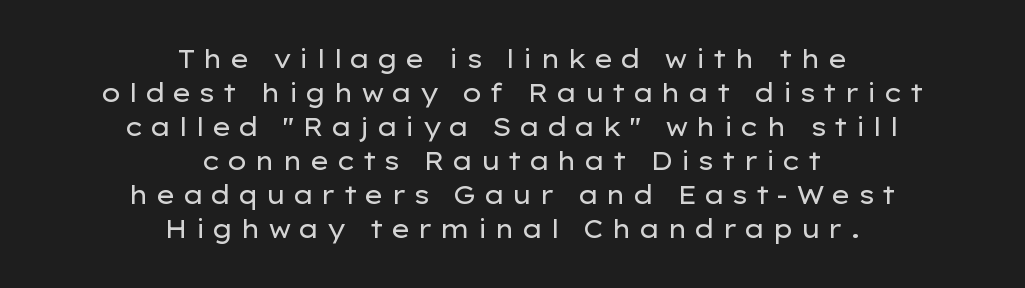
The image shows 25 px text type, upright; set centered, normal line spacing (1.36x), unusually wide letter spacing (+0.25 em), not underlined.
